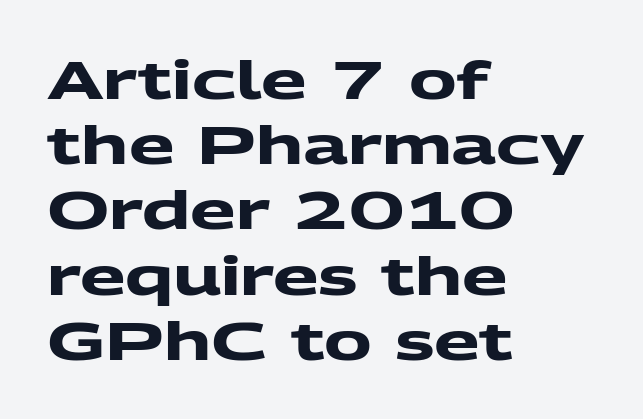
The image shows 53 px heavy, wide sans-serif type; set left-aligned, line spacing 1.23x, normal letter spacing, not underlined; medium stroke contrast and a medium x-height.
